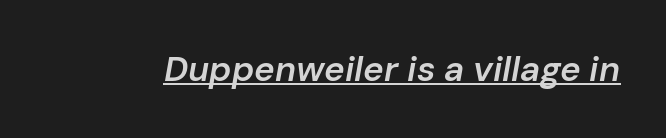
Q: Is the text bold? A: Semi-bold.
Q: Is the text italic (slanted)? A: Yes, it leans right by about 10 degrees.
Q: Is the text underlined? A: Yes.
Q: Is the spacing between letters normal or unusually wide? A: Normal.
Q: Width (condensed, normal, or wide)? A: Normal.
Q: Stroke contrast? A: Low.
Q: x-height? A: Medium.
Q: Monospaced? A: No.
